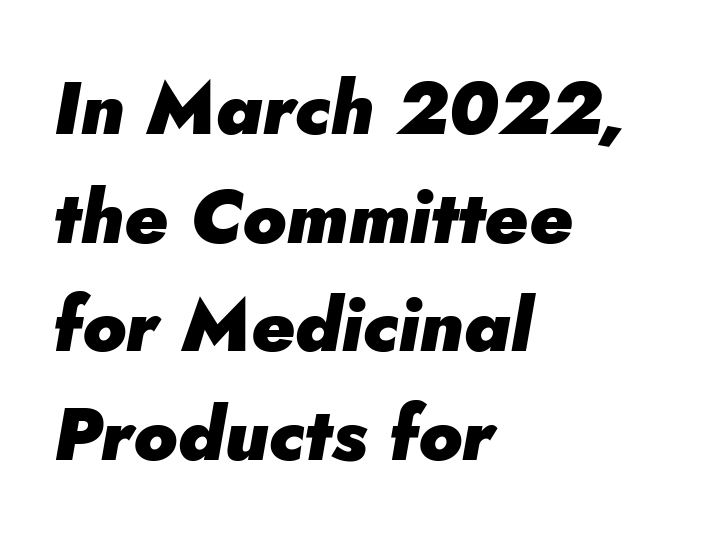
{"italic": "yes", "lean": "right", "slant_degrees": 5, "bold": "yes", "weight": "heavy", "width": "normal", "stroke_contrast": "low", "x_height": "small", "monospaced": "no", "underline": "no", "align": "left", "line_spacing": "normal", "line_spacing_ratio": 1.45, "letter_spacing": "normal", "letter_spacing_em": 0.0, "glyph_px": 75}
